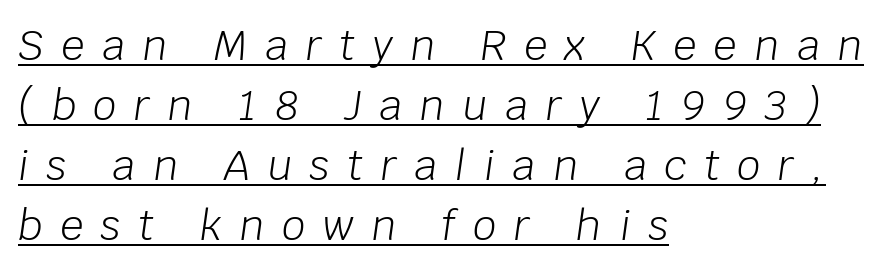
The image shows 41 px light type, italic (leaning right); set left-aligned, normal line spacing (1.46x), unusually wide letter spacing (+0.43 em), underlined; low stroke contrast and a large x-height.
